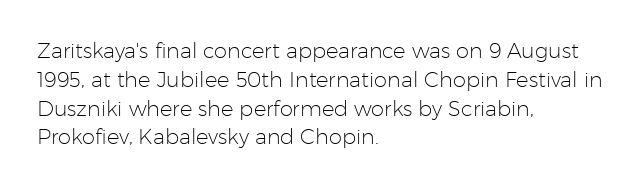
The image shows 21 px text type, upright; set left-aligned, normal line spacing (1.37x), normal letter spacing, not underlined.
